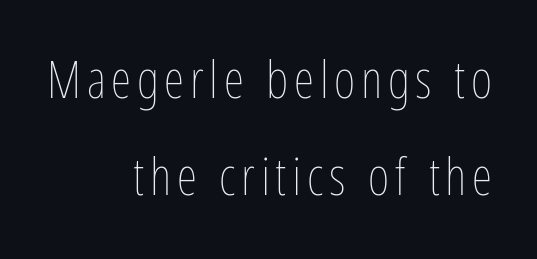
Only glyphs here, with clear space below each row. Leftover space on each line is placed entirely before the opening word. Each letter keeps its own natural width here, so spacing adapts to shape. No italicization has been applied; the sample stays upright. Bold? No — there's no thickening of the strokes.
